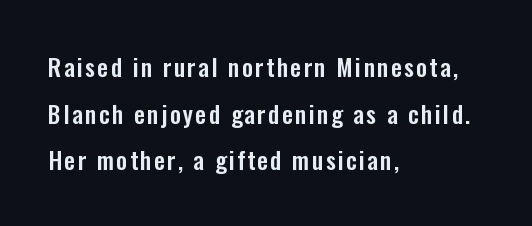
Typeset ragged right — the left edge is the straight one. Upright lettering throughout. Quick note: underline off. Leading is clearly above the norm, producing a sparse column.
